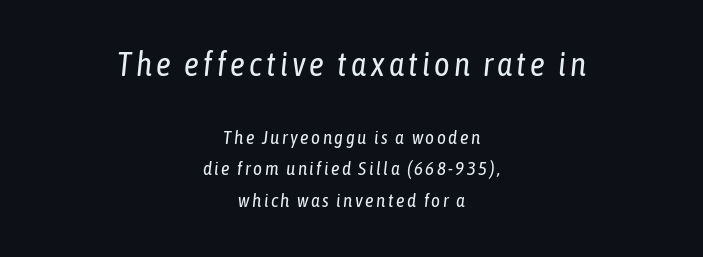
The image shows 33 px regular-weight, condensed type, italic (leaning right); set centered, normal line spacing (1.65x), not underlined; the first (top) block is 1.74x larger; low stroke contrast and a medium x-height.
